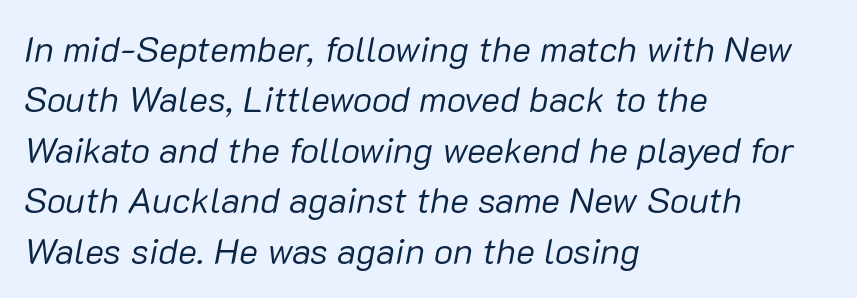
The image shows 36 px regular-weight type, italic (leaning right); set left-aligned, normal line spacing (1.4x), normal letter spacing, not underlined; low stroke contrast and a medium x-height.
